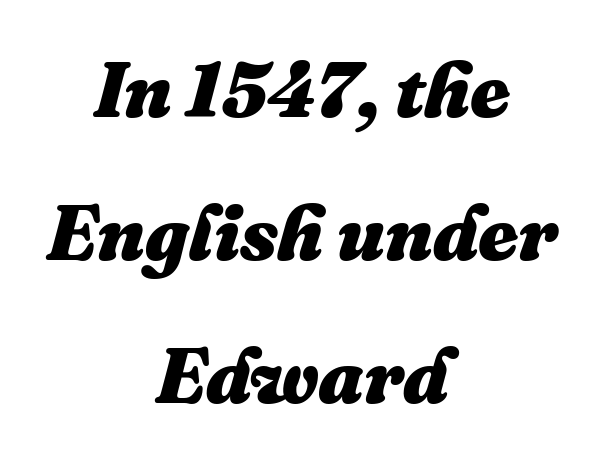
{"italic": "yes", "lean": "right", "slant_degrees": 16, "bold": "yes", "weight": "heavy", "width": "normal", "stroke_contrast": "medium", "x_height": "medium", "monospaced": "no", "underline": "no", "align": "center", "line_spacing_ratio": 1.86, "letter_spacing": "normal", "letter_spacing_em": 0.0, "glyph_px": 77}
